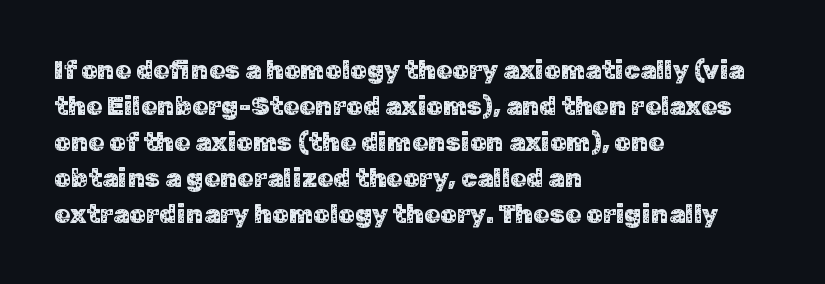
{"italic": "no", "underline": "no", "align": "left", "line_spacing": "normal", "line_spacing_ratio": 1.38, "letter_spacing": "normal", "letter_spacing_em": 0.0, "glyph_px": 26}
